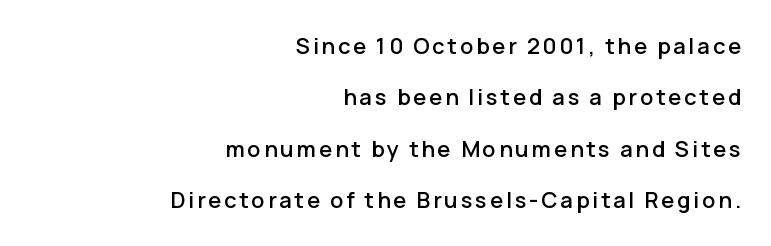
The image shows 22 px text type, upright; set right-aligned, loose line spacing (2.34x), not underlined.
